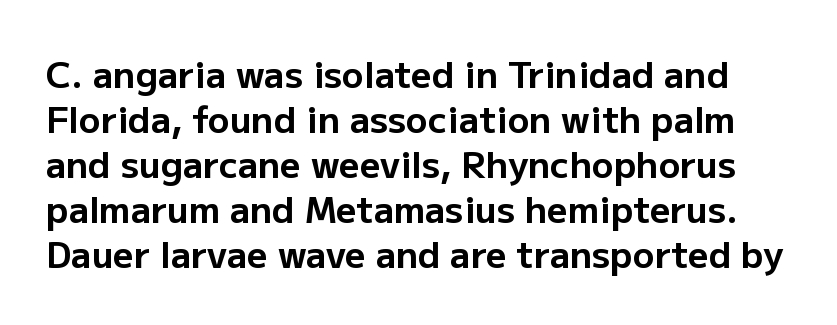
The image shows 36 px bold sans-serif type, upright; set normal line spacing (1.25x), normal letter spacing, not underlined; low stroke contrast and a medium x-height.
